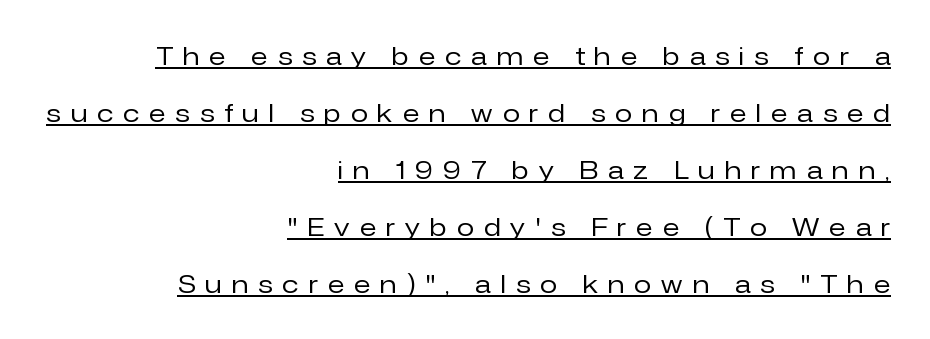
The face used here is rendered with a markedly widened letterfit. A flush-right, rag-left setting is used for this passage. These lines stand farther apart than default settings would place them. Is the type heavy? It reads as light-to-regular instead. The rendering uses the underline text-decoration. Characters remain perfectly vertical along every line.
